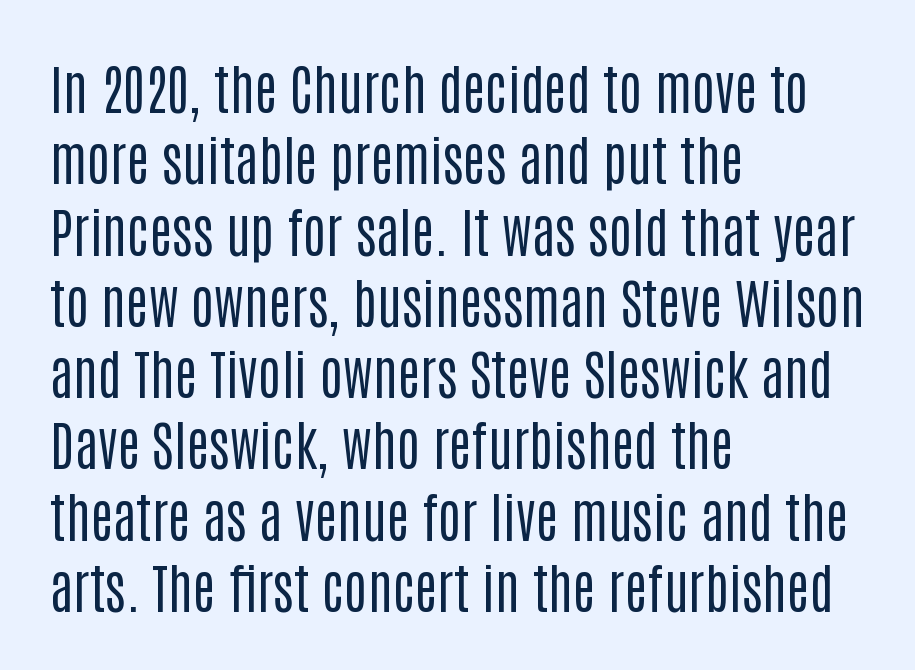
The image shows 54 px regular-weight, condensed sans-serif type, upright; set left-aligned, normal line spacing (1.32x), normal letter spacing, not underlined; low stroke contrast and a large x-height.
